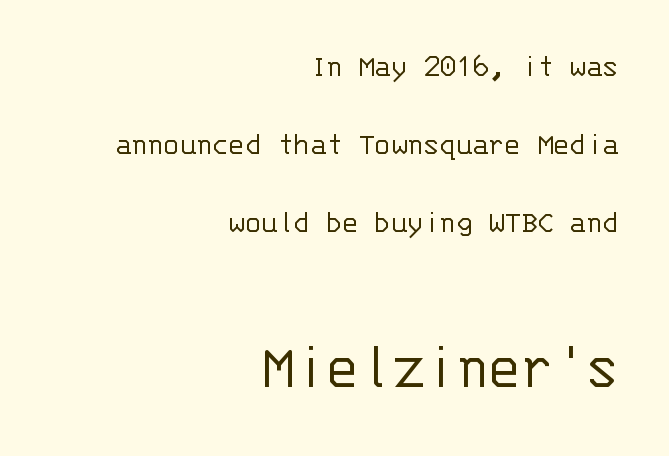
Tall strokes in this sample are plumb rather than angled. Vertically, the passage feels expansive, rows floating well apart. The font is comparable to plain body text, perhaps lighter. Nobody touched the tracking dial on this one. The passage shown is typed in a monospace face where columns stay perfectly aligned.
